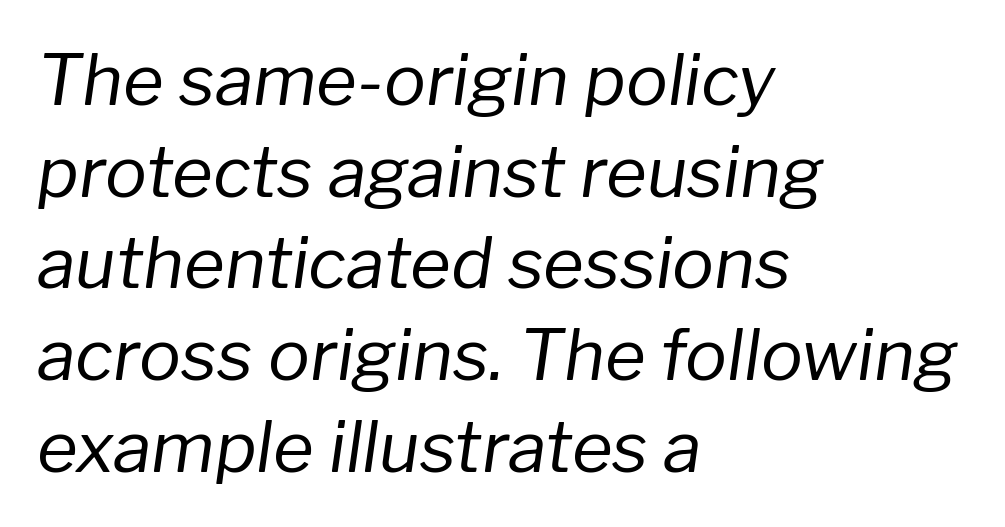
Slant detected: the letters are inclined. Compared with a typical body face, this is equally light or lighter still. In terms of letterspacing, this is plain default setting. This sample is left-justified, so line endings fall wherever the words run out. The line-height multiplier appears to be the usual default.
